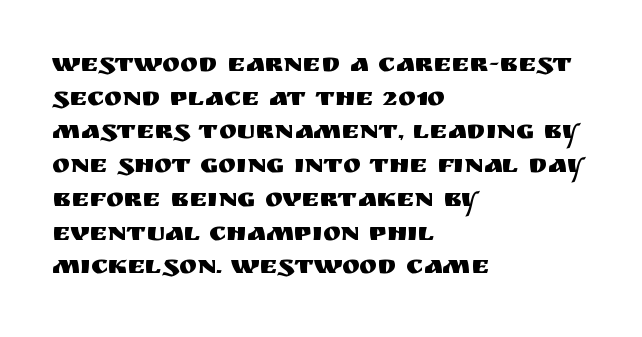
This is the regular roman posture of the typeface. Does extra space separate the letters? No, they use regular spacing. One-word summary of the alignment: left. How would I describe the line gaps? Plain and ordinary.
